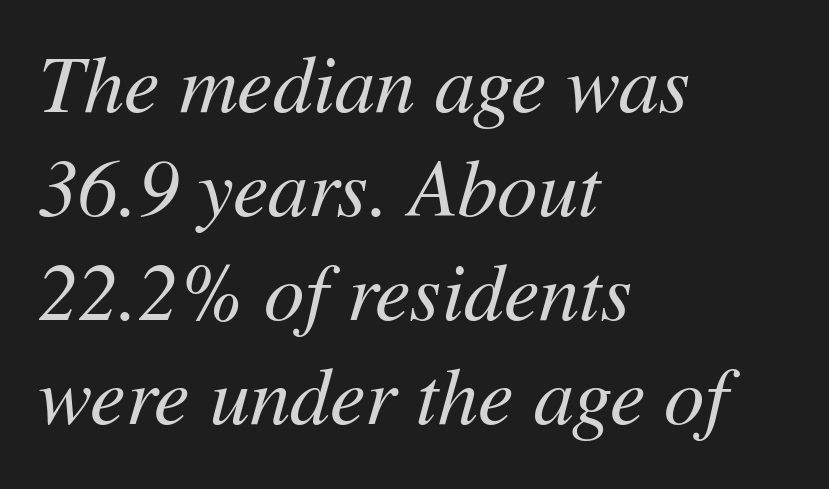
These lines stack with their left ends in a neat column. Does extra space separate the letters? No, they use regular spacing. Notice how the stems are inclined rather than vertical — that's the hallmark of italics. Each row of text sits above clean, open space. Each letter keeps its own natural width here, so spacing adapts to shape.
